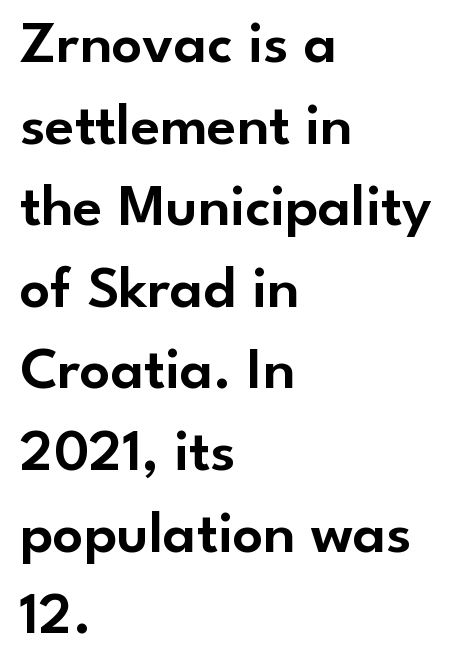
Q: Is the text italic (slanted)? A: No, it is upright.
Q: Is the typeface a serif or a sans-serif typeface? A: Sans-serif.
Q: Is the text underlined? A: No.
Q: How is the paragraph aligned? A: Left-aligned.
Q: Is the spacing between letters normal or unusually wide? A: Normal.
Q: Is the spacing between lines tight, normal or loose? A: Normal.
Q: Width (condensed, normal, or wide)? A: Normal.
Q: Stroke contrast? A: Low.
Q: x-height? A: Small.
Q: Monospaced? A: No.
